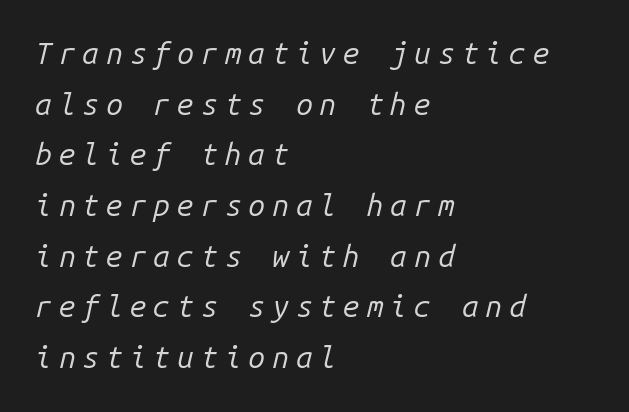
The image shows 30 px regular-weight type, italic (leaning right), monospaced; set left-aligned, normal line spacing (1.69x), unusually wide letter spacing (+0.23 em), not underlined; low stroke contrast and a medium x-height.
